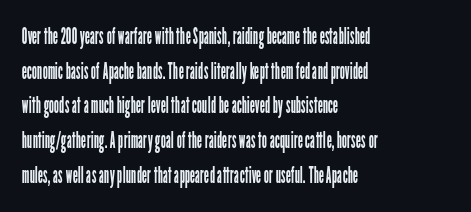
The image shows 23 px text type, upright; set left-aligned, normal line spacing (1.51x), normal letter spacing, not underlined.
